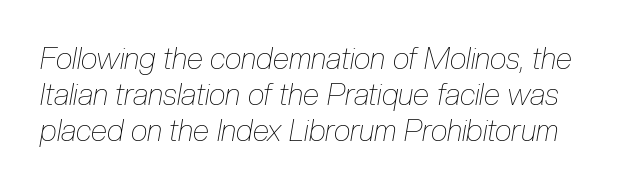
The image shows 30 px thin, condensed type, italic (leaning right); set line spacing 1.2x, normal letter spacing, not underlined; low stroke contrast and a medium x-height.
